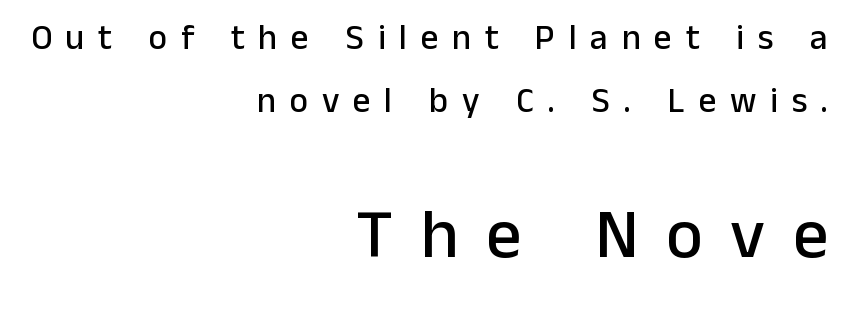
Q: Is the text italic (slanted)? A: No, it is upright.
Q: Is the typeface a serif or a sans-serif typeface? A: Sans-serif.
Q: Is the text underlined? A: No.
Q: How is the paragraph aligned? A: Right-aligned.
Q: Is the spacing between letters normal or unusually wide? A: Unusually wide.
Q: Which block of text is set in a larger size, the first (top) or the second (bottom)? A: The second (bottom) one.
Q: Width (condensed, normal, or wide)? A: Normal.
Q: Stroke contrast? A: Low.
Q: x-height? A: Medium.
Q: Monospaced? A: No.
